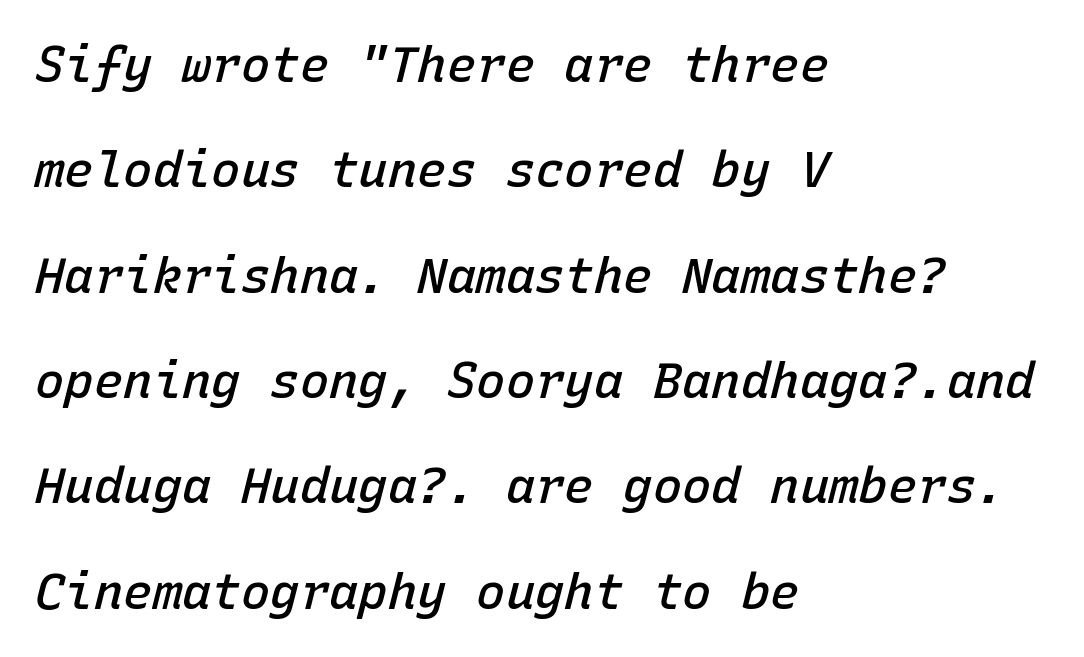
Q: Is the text bold? A: Semi-bold.
Q: Is the text italic (slanted)? A: Yes, it leans right by about 15 degrees.
Q: Is the text underlined? A: No.
Q: How is the paragraph aligned? A: Left-aligned.
Q: Is the spacing between letters normal or unusually wide? A: Normal.
Q: Is the spacing between lines tight, normal or loose? A: Loose.
Q: Width (condensed, normal, or wide)? A: Normal.
Q: Stroke contrast? A: Low.
Q: x-height? A: Medium.
Q: Monospaced? A: Yes.
